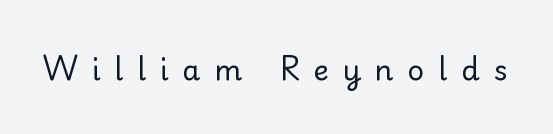
The type is letterspaced generously, with wide tracking. Weight: in the light-to-regular range. Is there any slant? The stems are plumb. The passage shown is typed in a proportional face where columns would drift. The space beneath each line is pristine and unruled.
